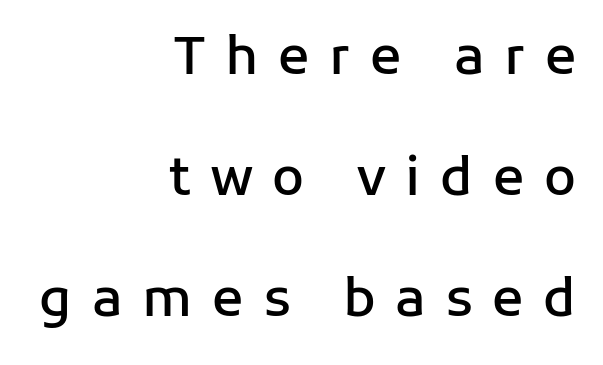
The image shows 52 px semibold sans-serif type, upright; set right-aligned, loose line spacing (2.33x), unusually wide letter spacing (+0.38 em), not underlined; low stroke contrast and a medium x-height.
